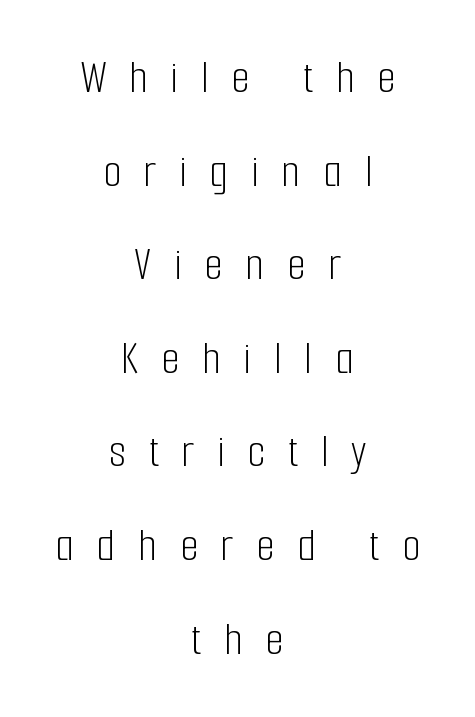
{"serif": "no", "italic": "no", "bold": "no", "weight": "light", "width": "condensed", "stroke_contrast": "low", "x_height": "medium", "monospaced": "no", "underline": "no", "align": "center", "line_spacing": "loose", "line_spacing_ratio": 1.95, "letter_spacing": "wide", "letter_spacing_em": 0.47, "glyph_px": 48}
